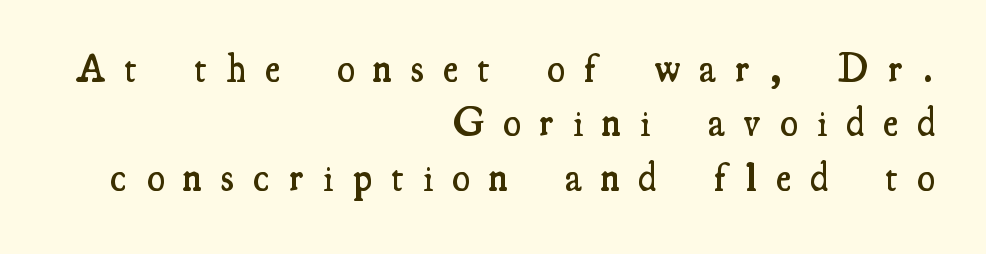
Unlike italic type, these characters show no tilt at all. Check the space under the baseline: it is left empty. A typesetter would label this face a serif. Think of a printed novel: that variable character pitch is what you see here. The rendering inserts visible extra space after every character.
